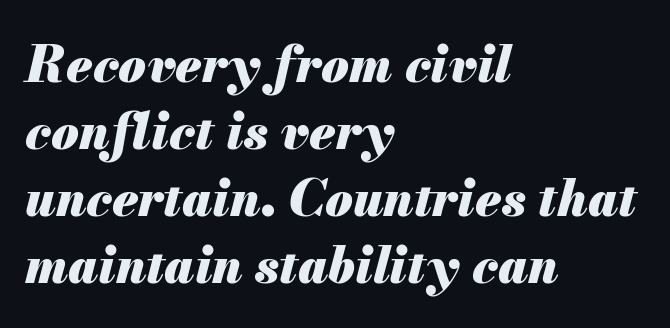
Q: Is the text bold? A: Yes.
Q: Is the text italic (slanted)? A: Yes, it leans right by about 13 degrees.
Q: Is the text underlined? A: No.
Q: How is the paragraph aligned? A: Left-aligned.
Q: Is the spacing between letters normal or unusually wide? A: Normal.
Q: Is the spacing between lines tight, normal or loose? A: Normal.
Q: Width (condensed, normal, or wide)? A: Normal.
Q: Stroke contrast? A: Medium.
Q: x-height? A: Small.
Q: Monospaced? A: No.
